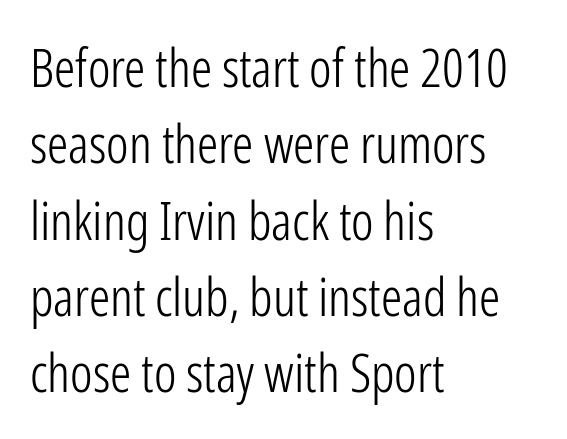
Q: Is the text bold? A: No.
Q: Is the text italic (slanted)? A: No, it is upright.
Q: Is the typeface a serif or a sans-serif typeface? A: Sans-serif.
Q: Is the text underlined? A: No.
Q: How is the paragraph aligned? A: Left-aligned.
Q: Is the spacing between letters normal or unusually wide? A: Normal.
Q: Is the spacing between lines tight, normal or loose? A: Normal.
Q: Width (condensed, normal, or wide)? A: Condensed.
Q: Stroke contrast? A: Low.
Q: x-height? A: Medium.
Q: Monospaced? A: No.
